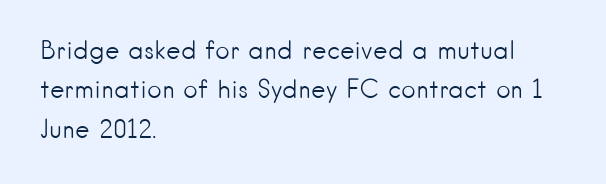
Q: Is the text bold? A: No.
Q: Is the text italic (slanted)? A: No, it is upright.
Q: Is the text underlined? A: No.
Q: How is the paragraph aligned? A: Left-aligned.
Q: Is the spacing between letters normal or unusually wide? A: Normal.
Q: Is the spacing between lines tight, normal or loose? A: Normal.
